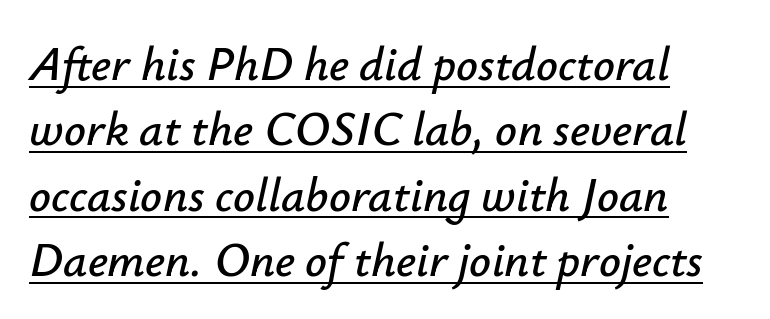
Q: Is the text italic (slanted)? A: Yes, it leans right by about 12 degrees.
Q: Is the text underlined? A: Yes.
Q: How is the paragraph aligned? A: Left-aligned.
Q: Is the spacing between letters normal or unusually wide? A: Normal.
Q: Is the spacing between lines tight, normal or loose? A: Normal.
Q: Width (condensed, normal, or wide)? A: Normal.
Q: Stroke contrast? A: Low.
Q: x-height? A: Small.
Q: Monospaced? A: No.
